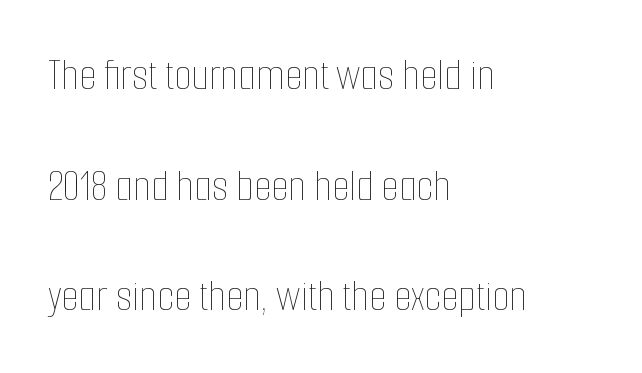
The image shows 45 px thin, condensed type, upright; set left-aligned, loose line spacing (2.46x), normal letter spacing, not underlined; low stroke contrast and a medium x-height.
